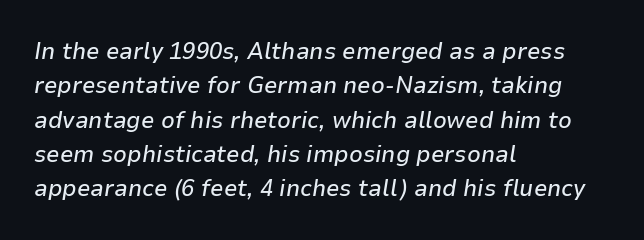
{"italic": "yes", "lean": "right", "slant_degrees": 9, "underline": "no", "align": "left", "line_spacing": "normal", "line_spacing_ratio": 1.43, "letter_spacing": "normal", "letter_spacing_em": 0.0, "glyph_px": 24}
